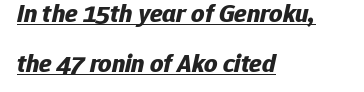
Q: Is the text bold? A: Yes.
Q: Is the text italic (slanted)? A: Yes, it leans right by about 12 degrees.
Q: Is the text underlined? A: Yes.
Q: How is the paragraph aligned? A: Left-aligned.
Q: Is the spacing between letters normal or unusually wide? A: Normal.
Q: Is the spacing between lines tight, normal or loose? A: Loose.
